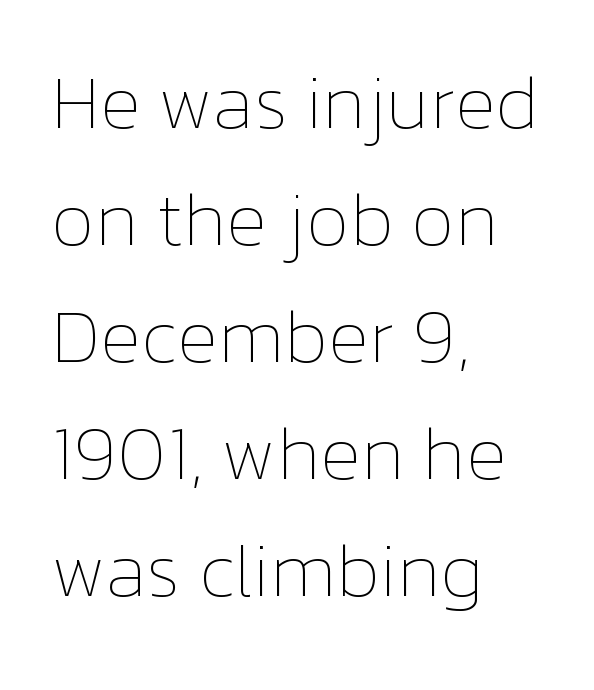
The image shows 77 px thin type, upright; set left-aligned, normal line spacing (1.52x), normal letter spacing, not underlined; low stroke contrast and a medium x-height.
